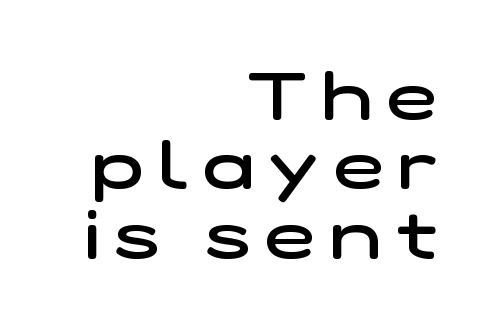
The image shows 68 px semibold, wide sans-serif type; set right-aligned, tight line spacing (1.02x), unusually wide letter spacing (+0.22 em), not underlined; low stroke contrast and a medium x-height.
